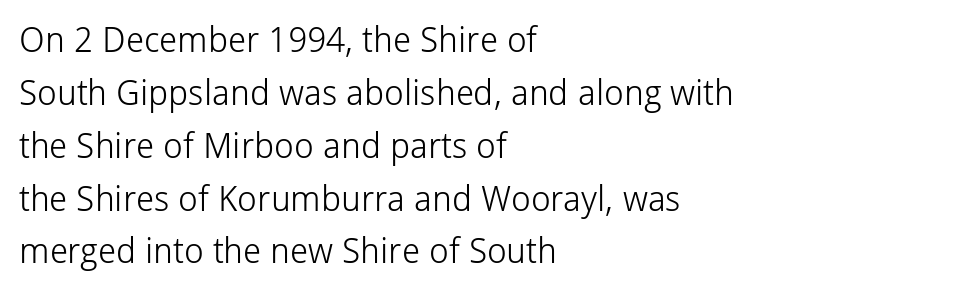
Q: Is the text bold? A: No.
Q: Is the text italic (slanted)? A: No, it is upright.
Q: Is the typeface a serif or a sans-serif typeface? A: Sans-serif.
Q: Is the text underlined? A: No.
Q: How is the paragraph aligned? A: Left-aligned.
Q: Is the spacing between letters normal or unusually wide? A: Normal.
Q: Is the spacing between lines tight, normal or loose? A: Normal.
Q: Width (condensed, normal, or wide)? A: Normal.
Q: Stroke contrast? A: Low.
Q: x-height? A: Medium.
Q: Monospaced? A: No.
